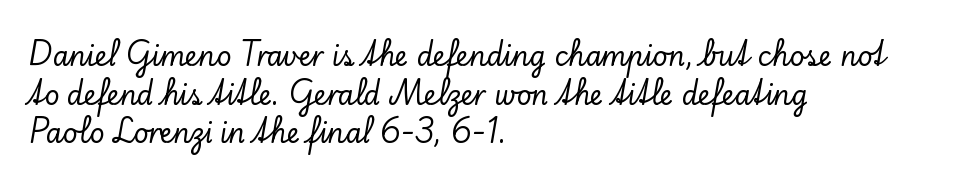
{"underline": "no", "align": "left", "line_spacing": "normal", "line_spacing_ratio": 1.49, "letter_spacing": "normal", "letter_spacing_em": 0.0, "glyph_px": 26}
